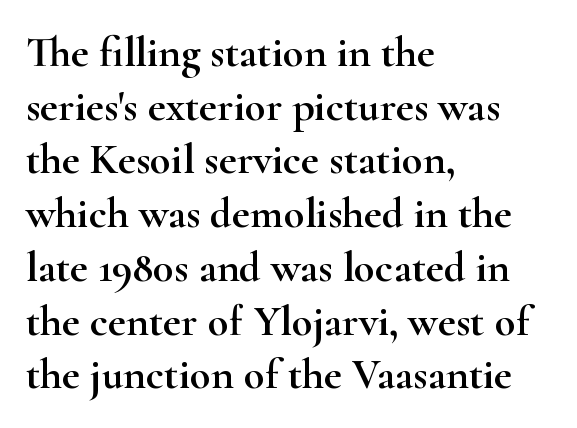
The image shows 43 px wide serif type, upright; set left-aligned, normal line spacing (1.25x), normal letter spacing, not underlined; high stroke contrast and a small x-height.
